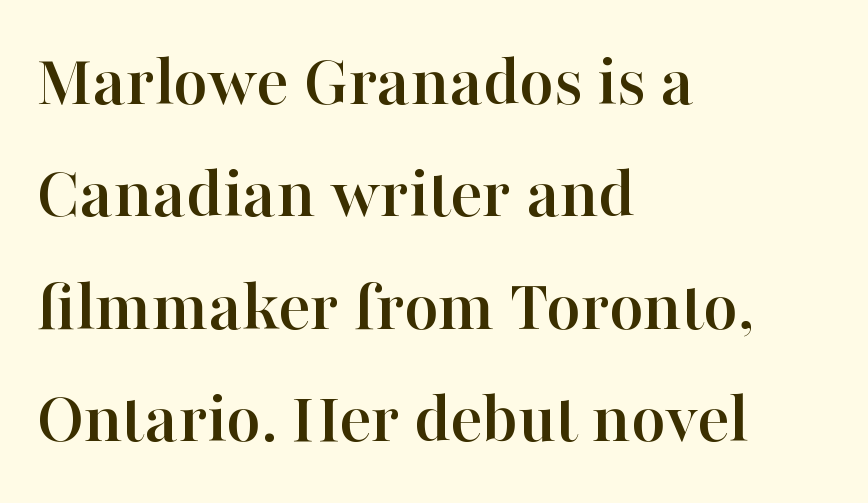
The glyphs are unaccompanied by any horizontal stroke below them. If you measured baseline to baseline, you'd find a middling distance. This sample uses an upright cut, with every glyph sitting square on the baseline. A typesetter would call this proportional, since set widths differ per character.
